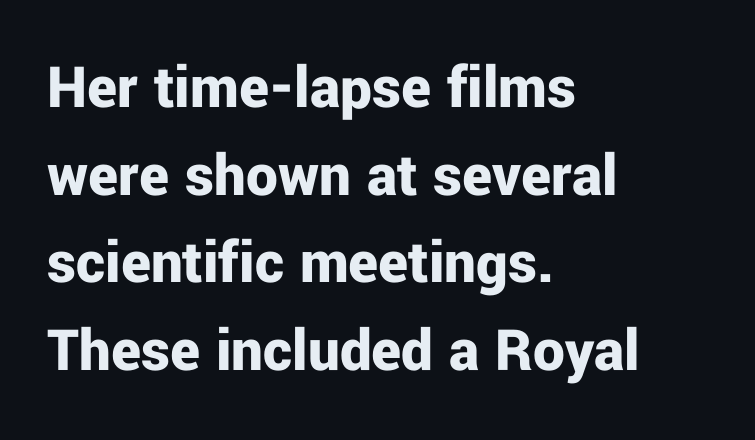
The image shows 63 px bold sans-serif type, upright; set left-aligned, normal line spacing (1.39x), normal letter spacing, not underlined; low stroke contrast and a medium x-height.
